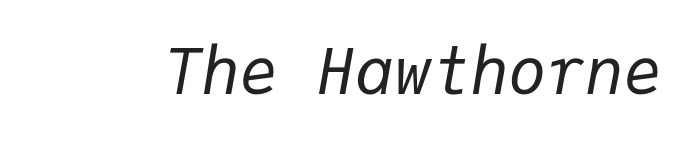
{"italic": "yes", "lean": "right", "slant_degrees": 9, "bold": "no", "weight": "regular", "width": "normal", "stroke_contrast": "low", "x_height": "medium", "monospaced": "yes", "underline": "no", "letter_spacing": "normal", "letter_spacing_em": 0.0, "glyph_px": 64}
